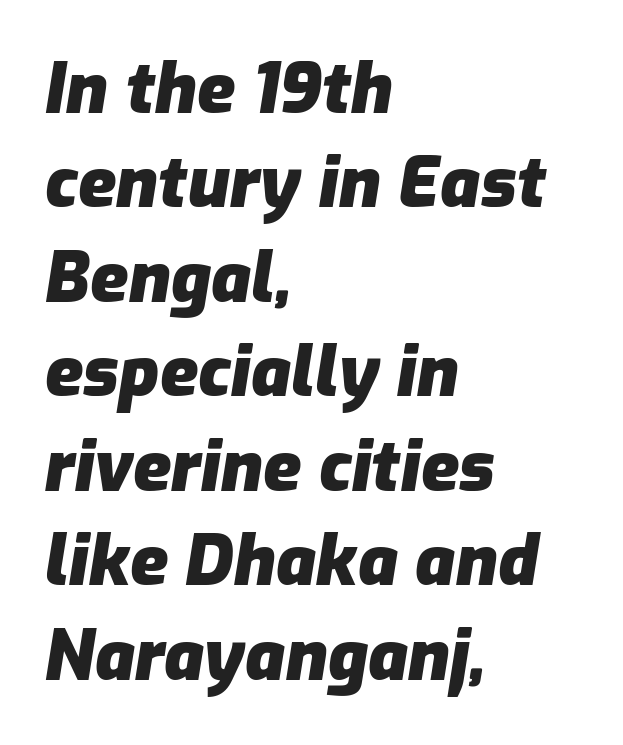
The image shows 70 px heavy type, italic (leaning right); set left-aligned, normal line spacing (1.35x), normal letter spacing, not underlined; low stroke contrast and a medium x-height.
